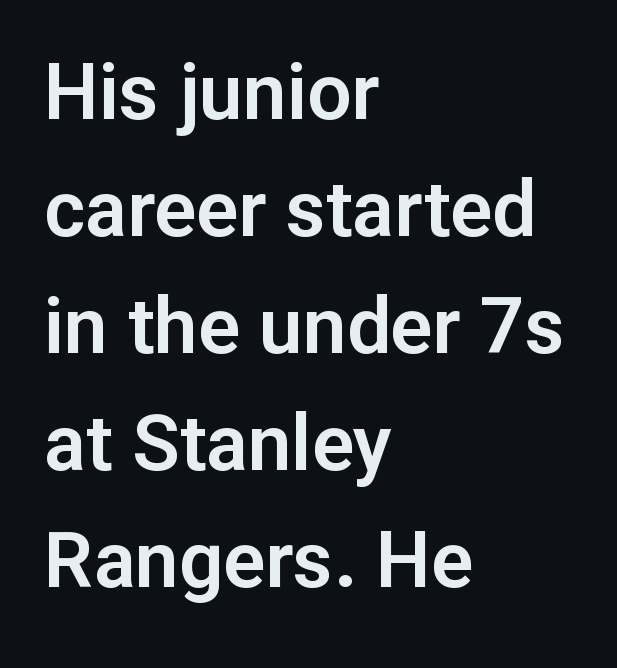
Q: Is the text italic (slanted)? A: No, it is upright.
Q: Is the typeface a serif or a sans-serif typeface? A: Sans-serif.
Q: Is the text underlined? A: No.
Q: How is the paragraph aligned? A: Left-aligned.
Q: Is the spacing between letters normal or unusually wide? A: Normal.
Q: Is the spacing between lines tight, normal or loose? A: Normal.
Q: Width (condensed, normal, or wide)? A: Normal.
Q: Stroke contrast? A: Low.
Q: x-height? A: Medium.
Q: Monospaced? A: No.
